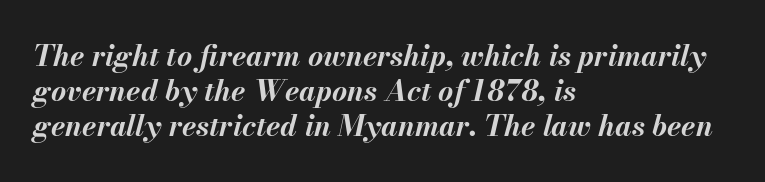
{"italic": "yes", "lean": "right", "slant_degrees": 13, "bold": "yes", "weight": "bold", "width": "normal", "stroke_contrast": "medium", "x_height": "small", "monospaced": "no", "underline": "no", "align": "left", "line_spacing_ratio": 1.21, "letter_spacing": "normal", "letter_spacing_em": 0.0, "glyph_px": 29}
